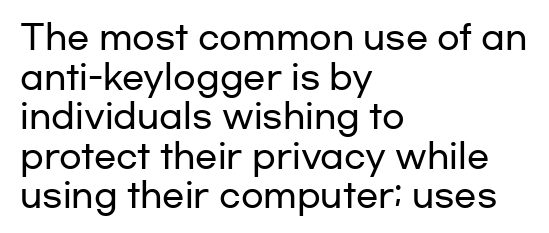
{"serif": "no", "italic": "no", "width": "wide", "stroke_contrast": "low", "x_height": "medium", "monospaced": "no", "underline": "no", "align": "left", "line_spacing_ratio": 1.2, "letter_spacing": "normal", "letter_spacing_em": 0.0, "glyph_px": 33}
